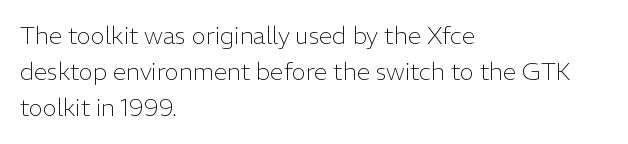
{"italic": "no", "bold": "no", "underline": "no", "align": "left", "line_spacing": "normal", "line_spacing_ratio": 1.51, "letter_spacing": "normal", "letter_spacing_em": 0.0, "glyph_px": 24}
